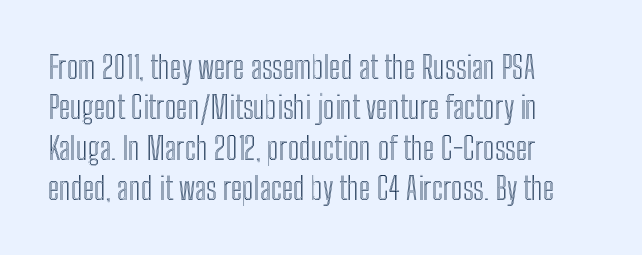
{"italic": "no", "width": "condensed", "x_height": "medium", "monospaced": "no", "underline": "no", "align": "left", "line_spacing": "normal", "line_spacing_ratio": 1.3, "letter_spacing": "normal", "letter_spacing_em": 0.0, "glyph_px": 31}
